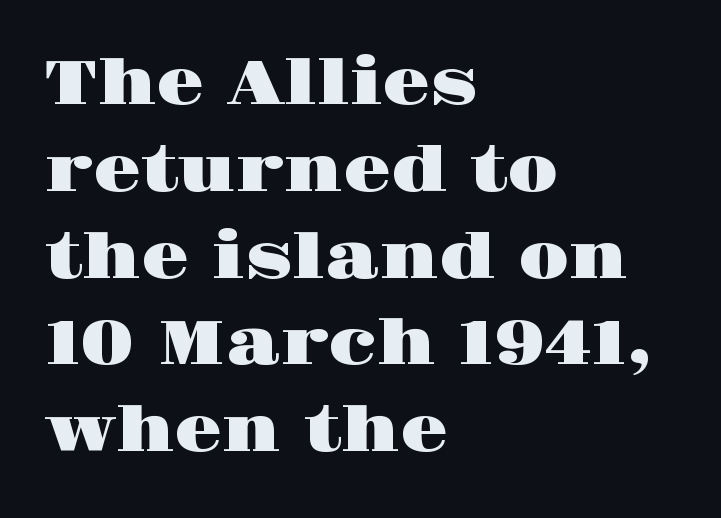
Q: Is the text italic (slanted)? A: No, it is upright.
Q: Is the typeface a serif or a sans-serif typeface? A: Serif.
Q: Is the text underlined? A: No.
Q: How is the paragraph aligned? A: Left-aligned.
Q: Is the spacing between letters normal or unusually wide? A: Normal.
Q: Is the spacing between lines tight, normal or loose? A: Normal.
Q: Width (condensed, normal, or wide)? A: Wide.
Q: Stroke contrast? A: High.
Q: x-height? A: Large.
Q: Monospaced? A: No.
